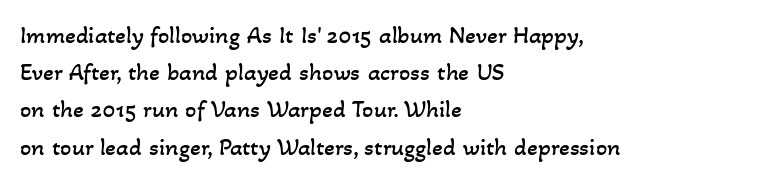
The image shows 25 px text type; set left-aligned, normal line spacing (1.49x), normal letter spacing, not underlined.
